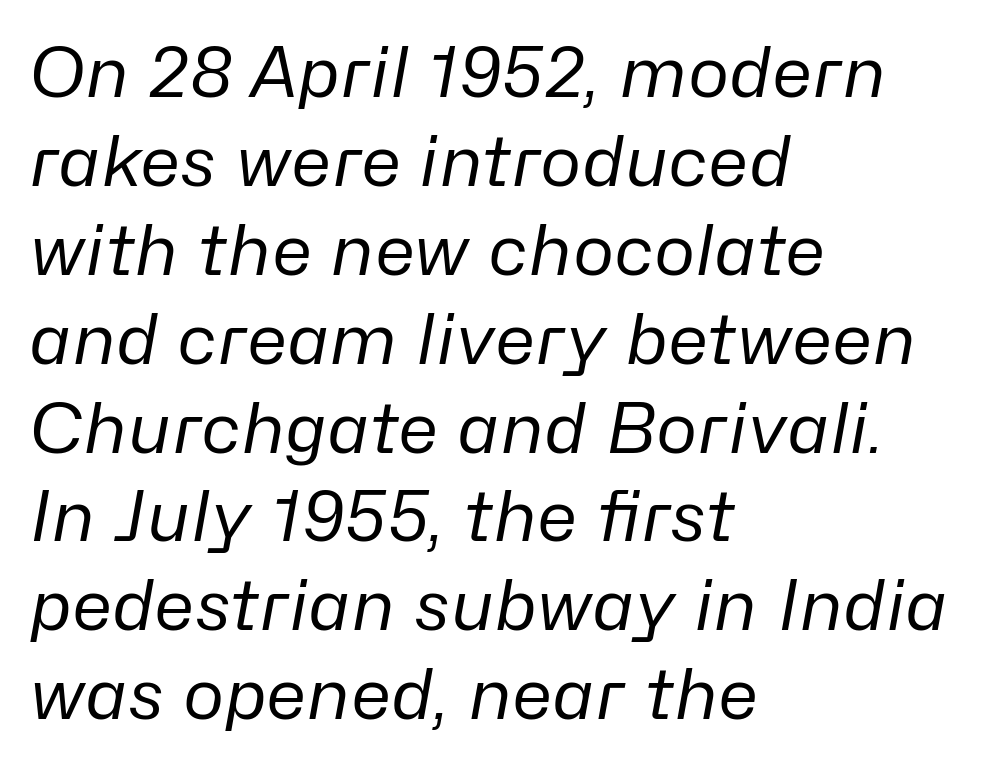
Q: Is the text bold? A: No.
Q: Is the text italic (slanted)? A: Yes, it leans right by about 10 degrees.
Q: Is the text underlined? A: No.
Q: How is the paragraph aligned? A: Left-aligned.
Q: Is the spacing between letters normal or unusually wide? A: Normal.
Q: Is the spacing between lines tight, normal or loose? A: Normal.
Q: Width (condensed, normal, or wide)? A: Normal.
Q: Stroke contrast? A: Low.
Q: x-height? A: Medium.
Q: Monospaced? A: No.
